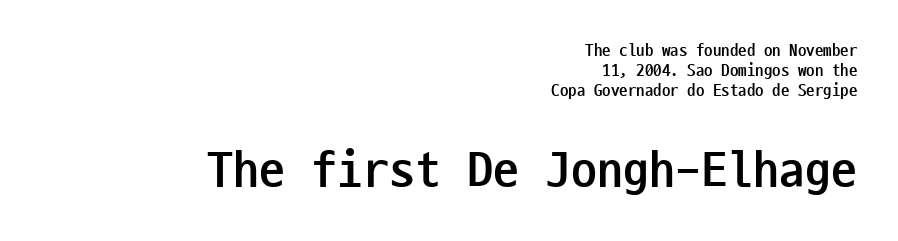
Only glyphs here, with clear space below each row. A student would notice the bottom passage is typeset larger than what precedes it. The passage shown has conventional tracking throughout. In CSS terms this would be text-align: right. Unlike a traditional serif, this face leaves its strokes unadorned.
